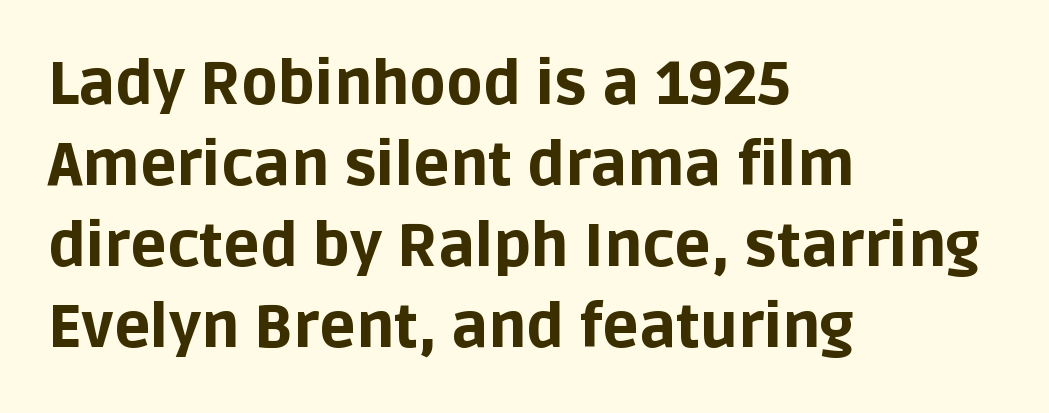
Q: Is the text bold? A: Yes.
Q: Is the text italic (slanted)? A: No, it is upright.
Q: Is the typeface a serif or a sans-serif typeface? A: Sans-serif.
Q: Is the text underlined? A: No.
Q: How is the paragraph aligned? A: Left-aligned.
Q: Is the spacing between letters normal or unusually wide? A: Normal.
Q: Is the spacing between lines tight, normal or loose? A: Normal.
Q: Width (condensed, normal, or wide)? A: Normal.
Q: Stroke contrast? A: Low.
Q: x-height? A: Large.
Q: Monospaced? A: No.
